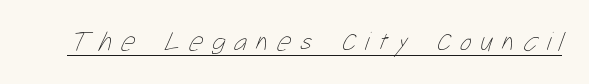
Stems here are at most as thick as an everyday book face. In terms of letterspacing, this is a distinctly airy, spread setting. Compared with undecorated copy, this sample adds a rule below the words.
